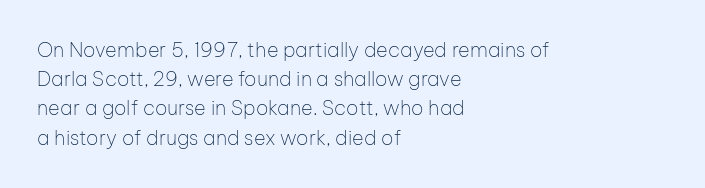
The image shows 20 px text type, upright; set left-aligned, normal line spacing (1.46x), normal letter spacing, not underlined.
